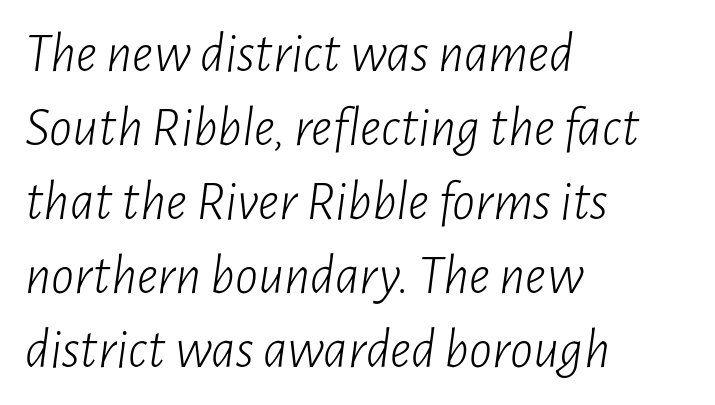
{"italic": "yes", "lean": "right", "slant_degrees": 7, "bold": "no", "weight": "light", "width": "condensed", "stroke_contrast": "low", "x_height": "medium", "monospaced": "no", "underline": "no", "align": "left", "line_spacing": "normal", "line_spacing_ratio": 1.3, "letter_spacing": "normal", "letter_spacing_em": 0.0, "glyph_px": 57}
